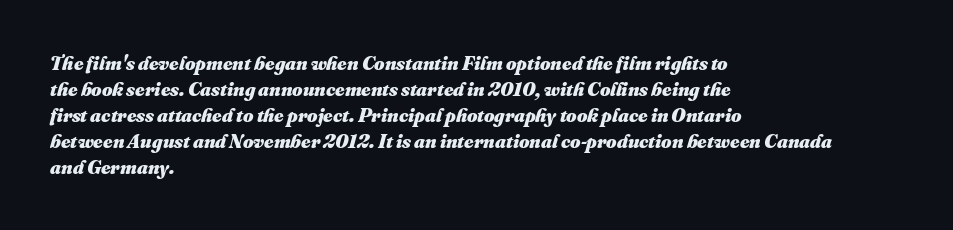
{"bold": "yes", "underline": "no", "align": "left", "line_spacing": "normal", "line_spacing_ratio": 1.3, "letter_spacing": "normal", "letter_spacing_em": 0.0, "glyph_px": 20}
